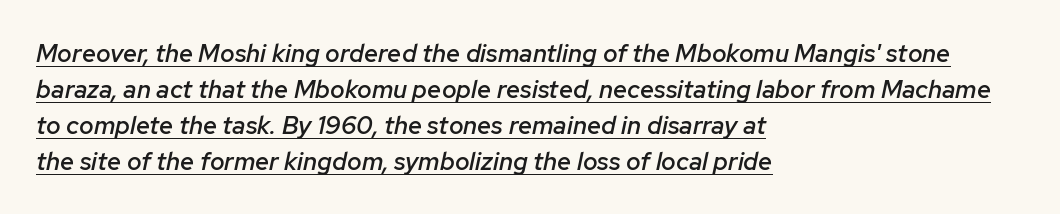
The image shows 25 px text type, italic (leaning right); set left-aligned, normal line spacing (1.44x), normal letter spacing, underlined.
